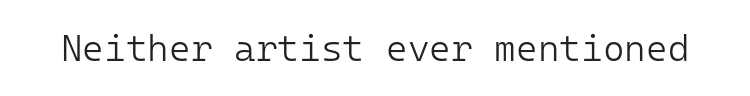
Q: Is the text bold? A: No.
Q: Is the text italic (slanted)? A: No, it is upright.
Q: Is the typeface a serif or a sans-serif typeface? A: Sans-serif.
Q: Is the text underlined? A: No.
Q: Is the spacing between letters normal or unusually wide? A: Normal.
Q: Width (condensed, normal, or wide)? A: Normal.
Q: Stroke contrast? A: Low.
Q: x-height? A: Medium.
Q: Monospaced? A: Yes.
